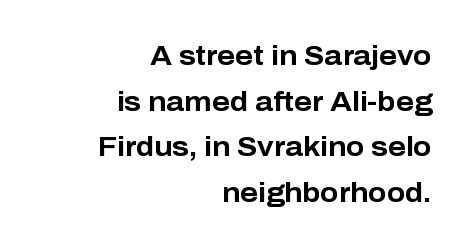
Q: Is the text bold? A: Yes.
Q: Is the text italic (slanted)? A: No, it is upright.
Q: Is the text underlined? A: No.
Q: How is the paragraph aligned? A: Right-aligned.
Q: Is the spacing between letters normal or unusually wide? A: Normal.
Q: Is the spacing between lines tight, normal or loose? A: Normal.
